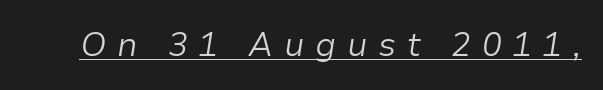
Emphasis-style slanted type is in use. A typesetter would call this proportional, since set widths differ per character. The face used here appears with an underline applied. There is plenty of visible air inserted between adjacent glyphs. The weight tops out at a normal text grade.
